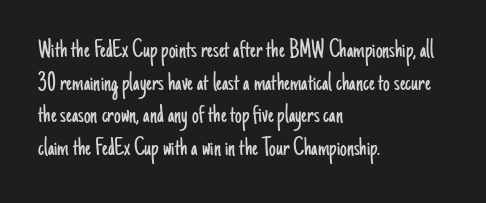
{"italic": "no", "bold": "no", "underline": "no", "align": "left", "line_spacing_ratio": 1.21, "letter_spacing": "normal", "letter_spacing_em": 0.0, "glyph_px": 27}
